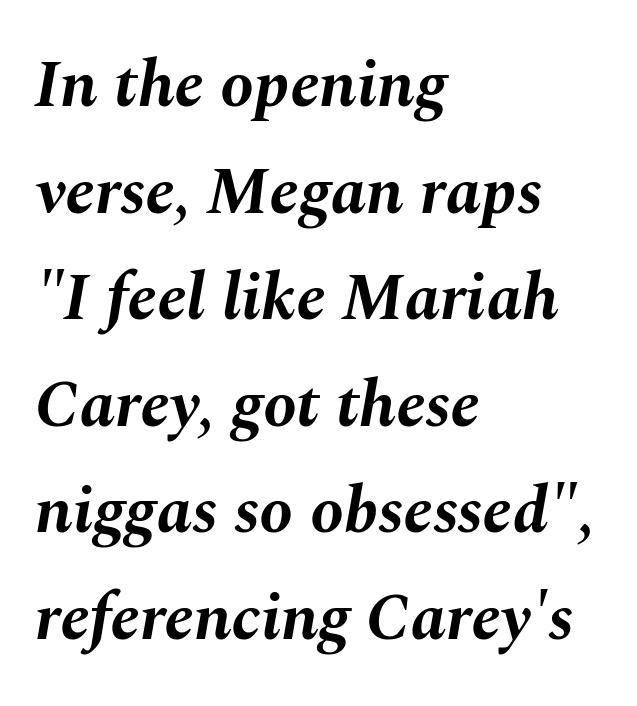
The image shows 67 px bold type, italic (leaning right); set left-aligned, normal line spacing (1.59x), normal letter spacing, not underlined; medium stroke contrast and a medium x-height.
